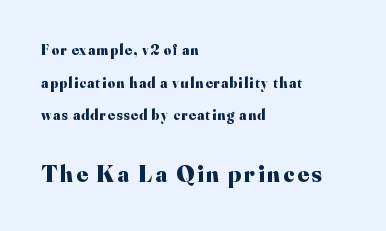
{"italic": "no", "bold": "yes", "underline": "no", "align": "left", "line_spacing": "loose", "line_spacing_ratio": 2.33, "larger_block": "second", "size_ratio": 1.71, "glyph_px": 24}
